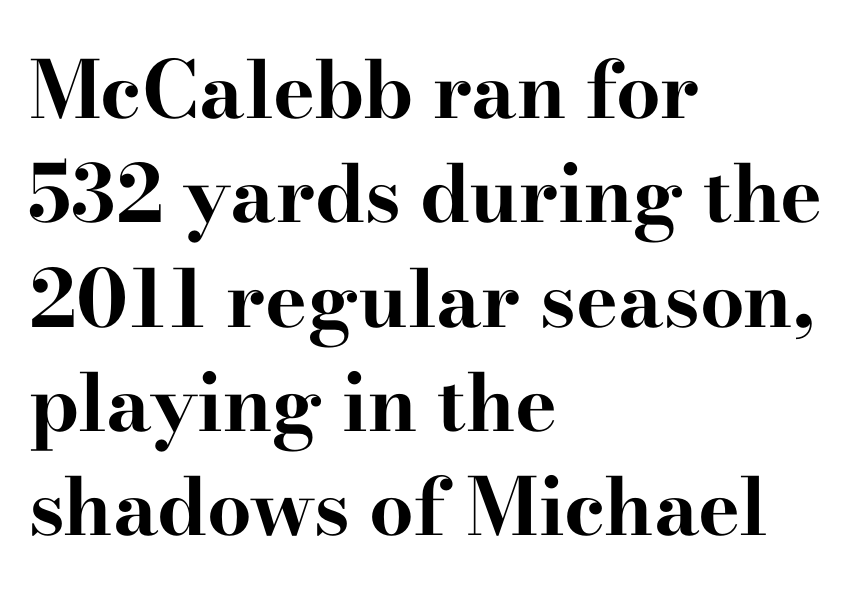
{"serif": "yes", "italic": "no", "bold": "yes", "weight": "bold", "width": "wide", "stroke_contrast": "high", "x_height": "small", "monospaced": "no", "underline": "no", "align": "left", "line_spacing": "normal", "line_spacing_ratio": 1.32, "letter_spacing": "normal", "letter_spacing_em": 0.0, "glyph_px": 79}
